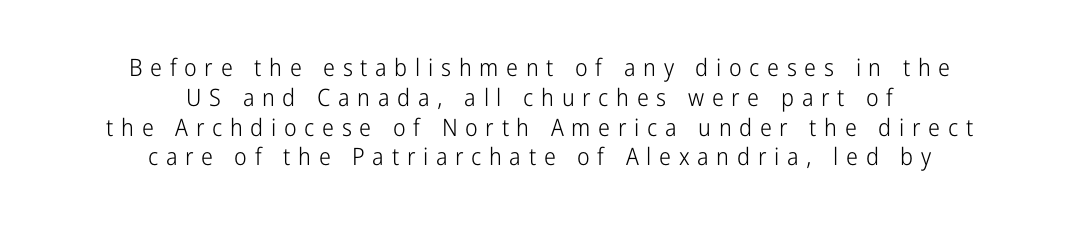
{"italic": "no", "bold": "no", "underline": "no", "align": "center", "line_spacing_ratio": 1.24, "letter_spacing": "wide", "letter_spacing_em": 0.32, "glyph_px": 24}
